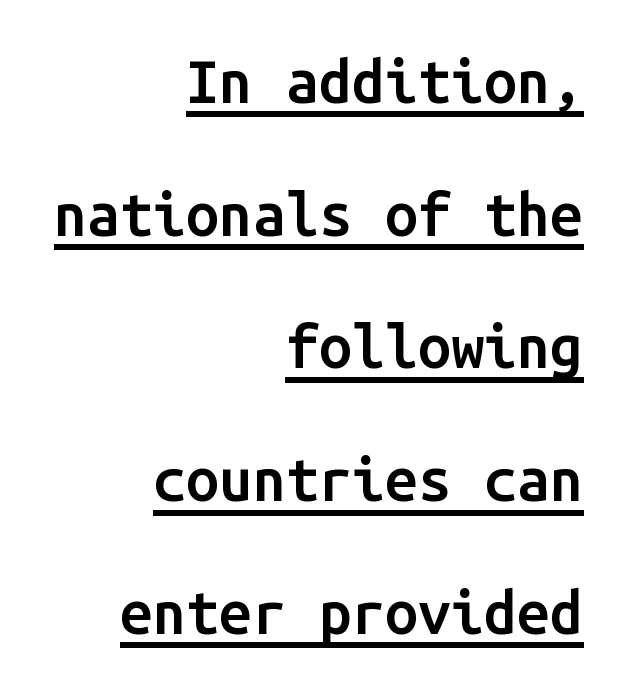
The image shows 59 px semibold sans-serif type, upright, monospaced; set right-aligned, loose line spacing (2.25x), normal letter spacing, underlined; low stroke contrast and a medium x-height.
